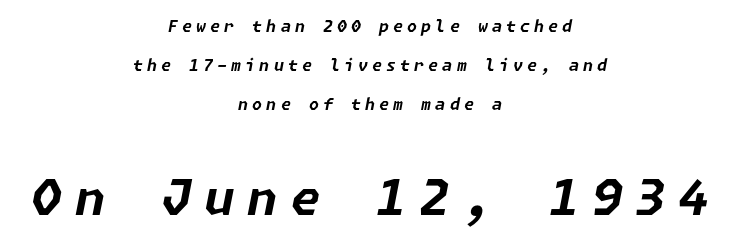
There's an unmistakable incline to the writing here. Compare the two chunks: the lower has the greater cap height. The area under the type is left untouched. This sample uses expanded letter spacing, leaving extra air between glyphs. The face used here has the dense, thick strokes of a bold.
